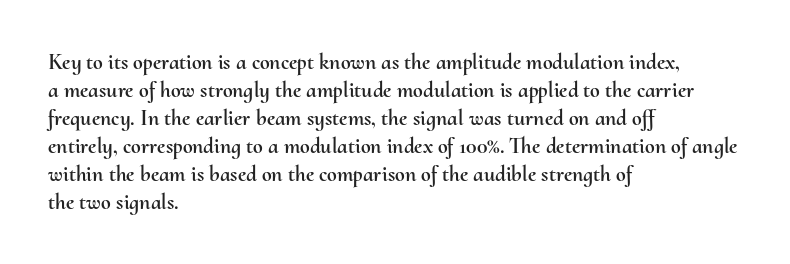
In terms of leading, this rendering sits right in the middle. Do the letters lean? They stand straight. These lines stack with their left ends in a neat column. The zone under the glyphs is completely vacant. The letters sit at their default tracking, neither squeezed nor spread.
